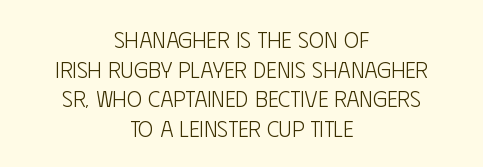
Q: Is the text bold? A: No.
Q: Is the text italic (slanted)? A: No, it is upright.
Q: Is the text underlined? A: No.
Q: How is the paragraph aligned? A: Centered.
Q: Is the spacing between letters normal or unusually wide? A: Normal.
Q: Is the spacing between lines tight, normal or loose? A: Normal.
